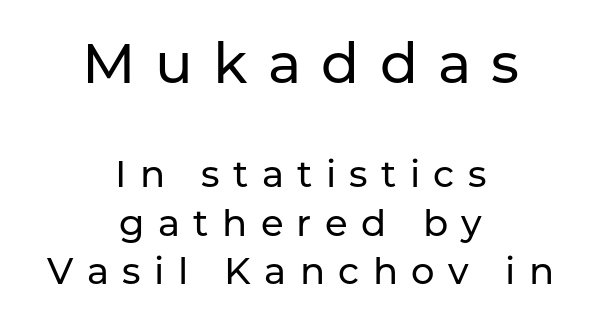
Q: Is the text italic (slanted)? A: No, it is upright.
Q: Is the typeface a serif or a sans-serif typeface? A: Sans-serif.
Q: Is the text underlined? A: No.
Q: How is the paragraph aligned? A: Centered.
Q: Is the spacing between letters normal or unusually wide? A: Unusually wide.
Q: Is the spacing between lines tight, normal or loose? A: Normal.
Q: Which block of text is set in a larger size, the first (top) or the second (bottom)? A: The first (top) one.
Q: Width (condensed, normal, or wide)? A: Normal.
Q: Stroke contrast? A: Low.
Q: x-height? A: Medium.
Q: Monospaced? A: No.
